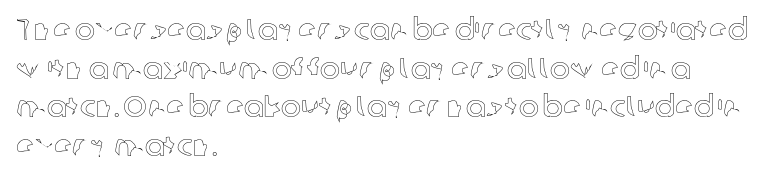
Q: Is the text italic (slanted)? A: No, it is upright.
Q: Is the text underlined? A: No.
Q: How is the paragraph aligned? A: Left-aligned.
Q: Is the spacing between letters normal or unusually wide? A: Normal.
Q: Is the spacing between lines tight, normal or loose? A: Normal.
Q: Width (condensed, normal, or wide)? A: Normal.
Q: x-height? A: Medium.
Q: Monospaced? A: No.
